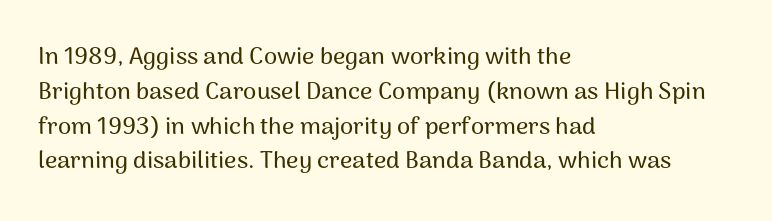
Q: Is the text italic (slanted)? A: No, it is upright.
Q: Is the text underlined? A: No.
Q: How is the paragraph aligned? A: Left-aligned.
Q: Is the spacing between letters normal or unusually wide? A: Normal.
Q: Is the spacing between lines tight, normal or loose? A: Normal.
